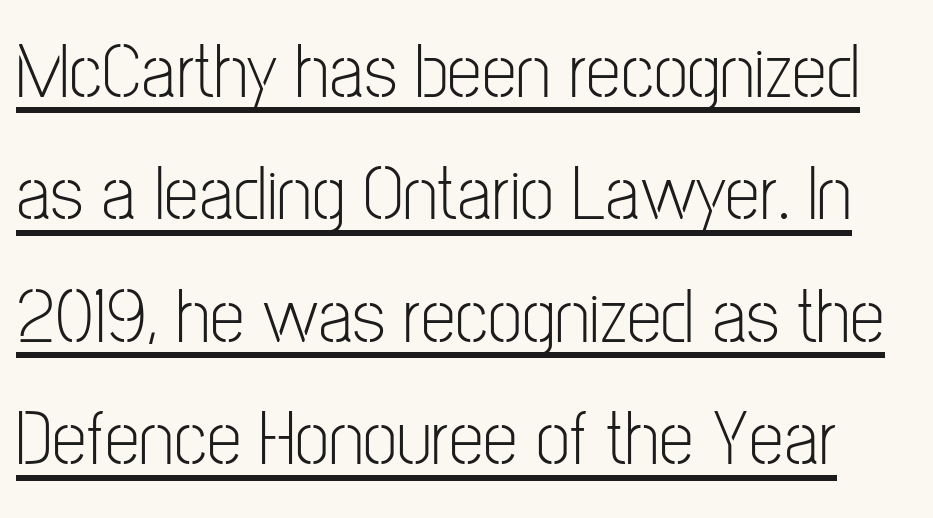
Q: Is the text bold? A: No.
Q: Is the text italic (slanted)? A: No, it is upright.
Q: Is the typeface a serif or a sans-serif typeface? A: Sans-serif.
Q: Is the text underlined? A: Yes.
Q: Is the spacing between letters normal or unusually wide? A: Normal.
Q: Is the spacing between lines tight, normal or loose? A: Normal.
Q: Width (condensed, normal, or wide)? A: Condensed.
Q: Stroke contrast? A: Low.
Q: x-height? A: Medium.
Q: Monospaced? A: No.
